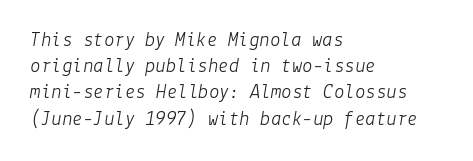
A typesetter would call this zero additional tracking. The line-height multiplier appears to be the usual default. Glance below the letters and you will spot only blank space. The ragged edge is on the right, which tells us the setting is flush left.
